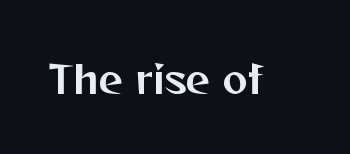
The space directly below the letters is spotless. Style check: upright. The font family rendered here belongs to the sans-serif group. Note the varied advance widths — an 'i' is clearly narrower than an 'm'.
